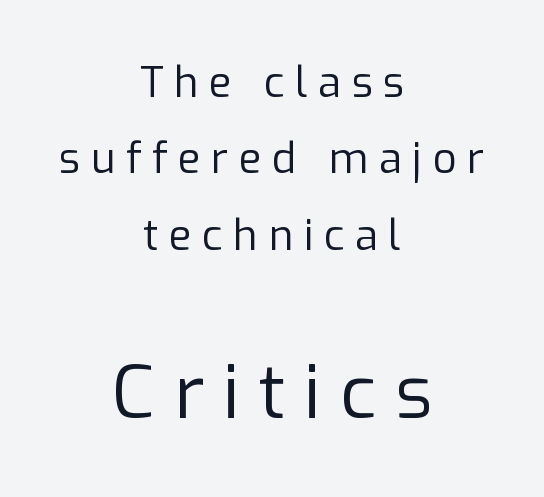
The image shows 74 px regular-weight sans-serif type, upright; set centered, line spacing 1.82x, unusually wide letter spacing (+0.25 em), not underlined; the second (bottom) block is 1.76x larger; low stroke contrast and a medium x-height.
